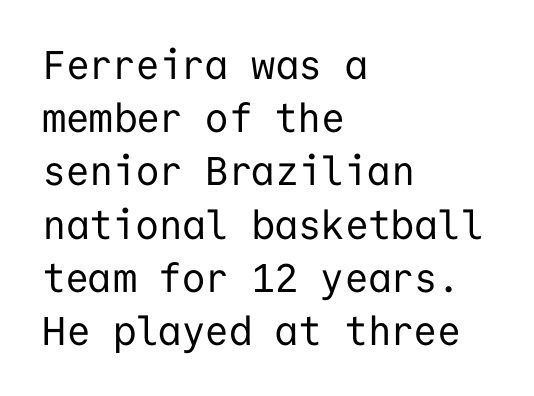
{"serif": "no", "italic": "no", "bold": "no", "weight": "regular", "width": "normal", "stroke_contrast": "low", "x_height": "medium", "monospaced": "yes", "underline": "no", "align": "left", "line_spacing": "normal", "line_spacing_ratio": 1.33, "letter_spacing": "normal", "letter_spacing_em": 0.0, "glyph_px": 40}
